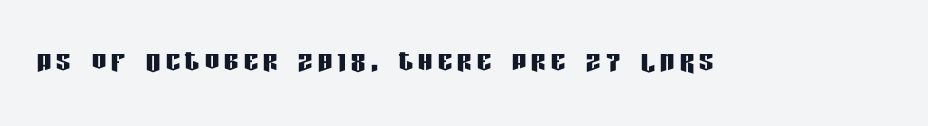
Q: Is the text italic (slanted)? A: No, it is upright.
Q: Is the typeface a serif or a sans-serif typeface? A: Sans-serif.
Q: Is the text underlined? A: No.
Q: Width (condensed, normal, or wide)? A: Condensed.
Q: Stroke contrast? A: Low.
Q: x-height? A: Large.
Q: Monospaced? A: No.
